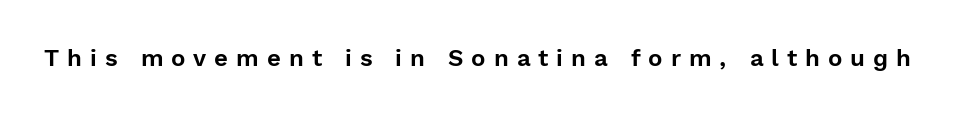
The image shows 24 px text type, upright; set unusually wide letter spacing (+0.33 em), not underlined.
